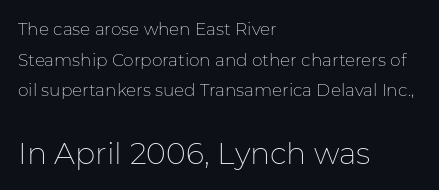
The image shows 30 px thin sans-serif type, upright; set left-aligned, line spacing 1.8x, normal letter spacing, not underlined; the second (bottom) block is 1.76x larger; low stroke contrast and a medium x-height.
